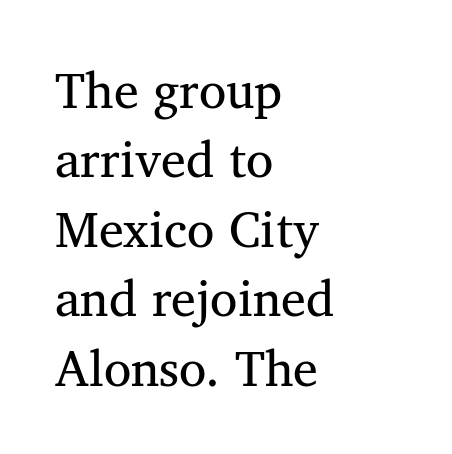
Horizontal bands of white between lines are of average thickness. One-word summary of the alignment: left. Each row of text sits above clean, open space. The axis of the letterforms is exactly vertical.
